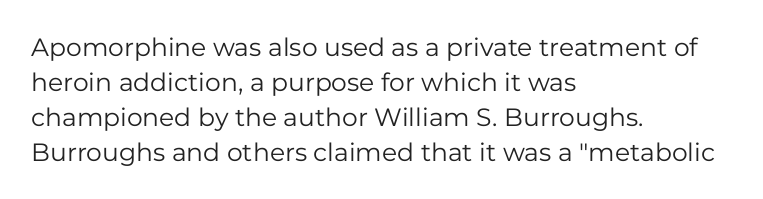
Nobody drew a line under any word here. The passage is arranged the way most books set body copy — flush left. Is the stroke heavy? The answer is a plain regular-or-lighter. Nobody touched the tracking dial on this one. A roman cut, with each character standing at attention. The space between consecutive lines is moderate.
